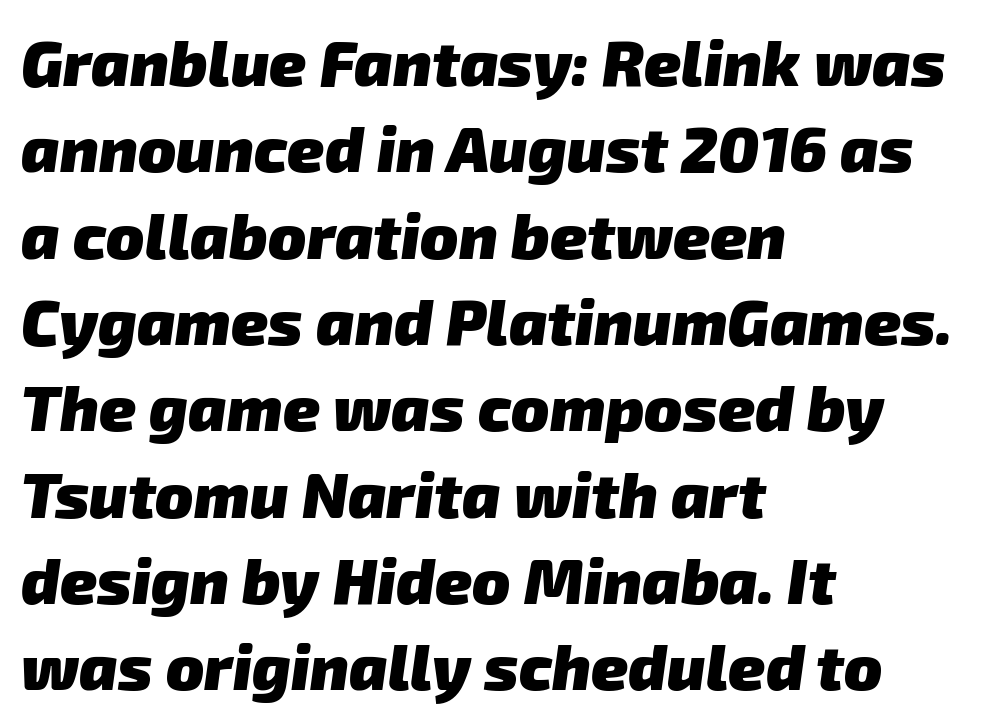
The image shows 63 px heavy sans-serif type; set left-aligned, normal line spacing (1.37x), normal letter spacing, not underlined; low stroke contrast and a medium x-height.
